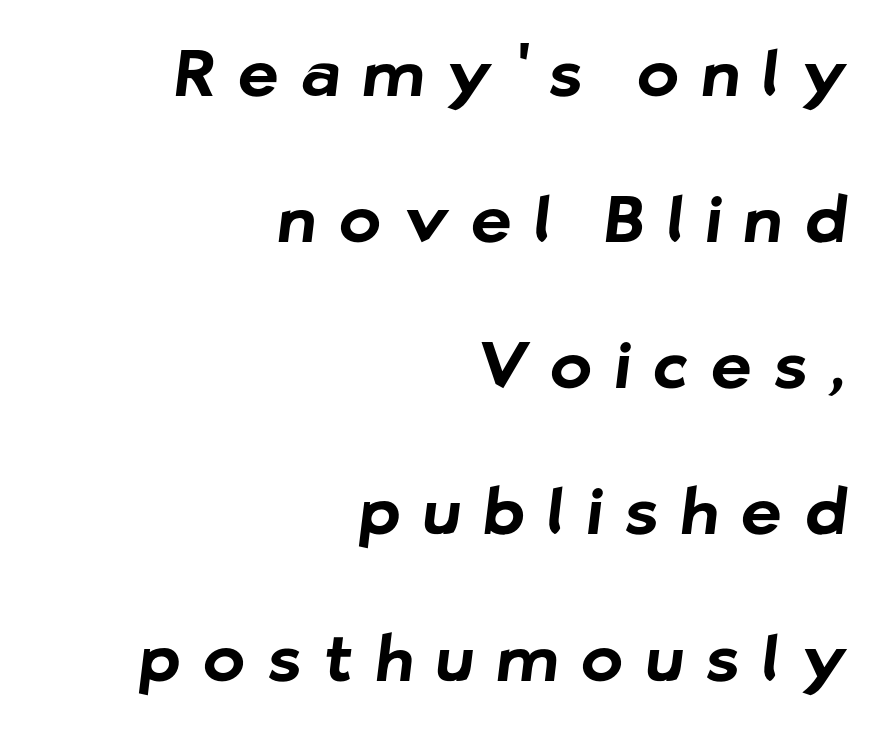
{"serif": "no", "bold": "yes", "weight": "bold", "width": "normal", "stroke_contrast": "low", "x_height": "medium", "monospaced": "no", "underline": "no", "align": "right", "line_spacing": "loose", "line_spacing_ratio": 2.32, "letter_spacing": "wide", "letter_spacing_em": 0.36, "glyph_px": 63}
